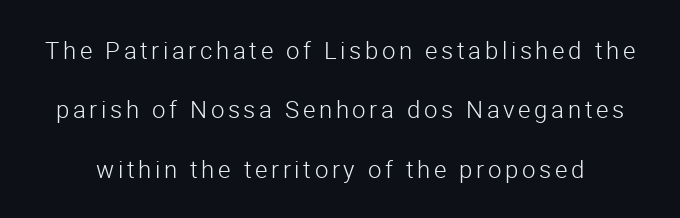
{"italic": "no", "bold": "no", "underline": "no", "line_spacing": "loose", "line_spacing_ratio": 2.47, "glyph_px": 24}
